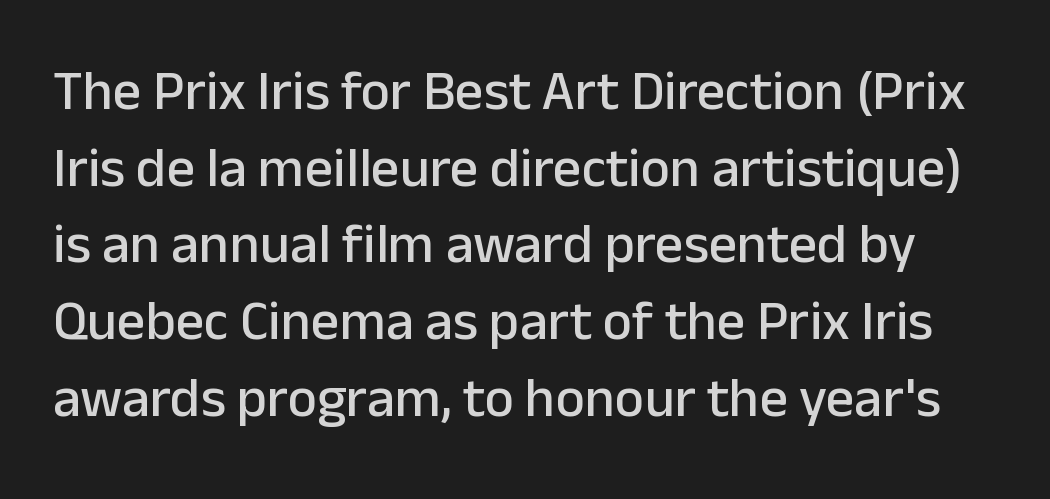
The image shows 56 px sans-serif type, upright; set normal line spacing (1.37x), normal letter spacing, not underlined; low stroke contrast and a medium x-height.
